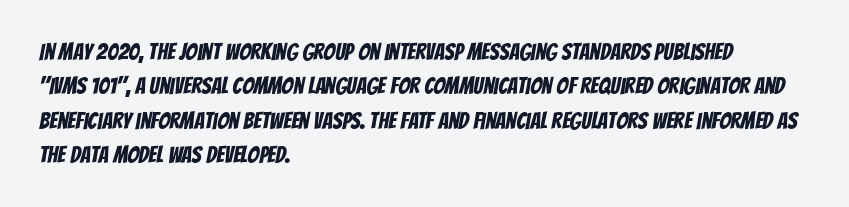
Q: Is the text underlined? A: No.
Q: How is the paragraph aligned? A: Left-aligned.
Q: Is the spacing between letters normal or unusually wide? A: Normal.
Q: Is the spacing between lines tight, normal or loose? A: Normal.
